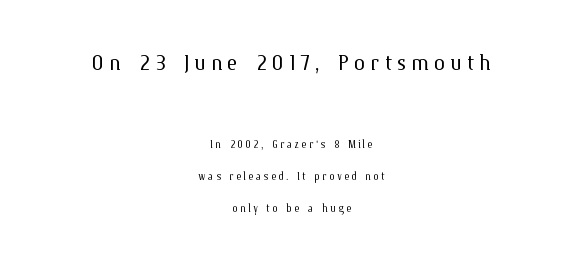
{"italic": "no", "bold": "no", "weight": "light", "width": "normal", "stroke_contrast": "medium", "x_height": "medium", "monospaced": "no", "underline": "no", "align": "center", "line_spacing": "loose", "line_spacing_ratio": 2.28, "larger_block": "first", "size_ratio": 2.07, "glyph_px": 29}
